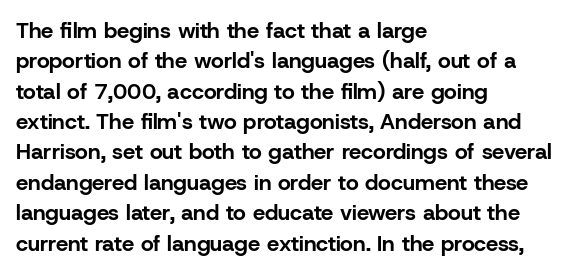
{"italic": "no", "bold": "yes", "underline": "no", "align": "left", "line_spacing": "normal", "line_spacing_ratio": 1.38, "letter_spacing": "normal", "letter_spacing_em": 0.0, "glyph_px": 22}
